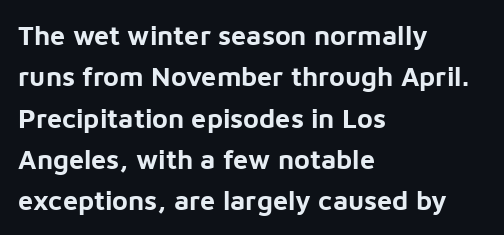
This block has exactly the height ordinary leading produces. The letterforms sit shoulder to shoulder at normal distance. On the weight axis this lands at bold, roughly 700. Line beginnings align vertically; line endings do not. A roman cut, with each character standing at attention.
